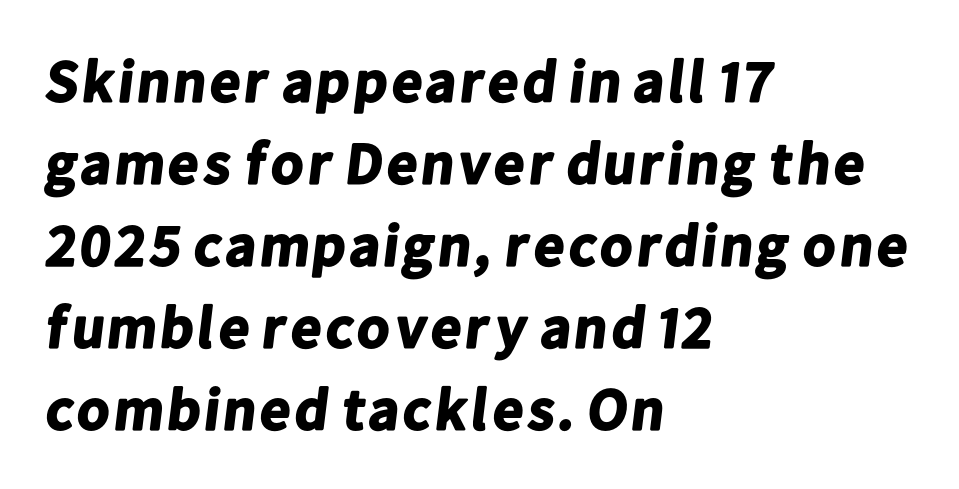
{"serif": "no", "bold": "yes", "weight": "bold", "width": "normal", "stroke_contrast": "low", "x_height": "medium", "monospaced": "no", "underline": "no", "align": "left", "line_spacing": "normal", "line_spacing_ratio": 1.39, "letter_spacing": "normal", "letter_spacing_em": 0.0, "glyph_px": 59}
